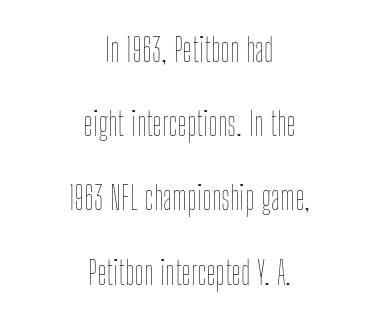
Posture: vertical. Think of a printed novel: that variable character pitch is what you see here. Quick note: interline space is abundant. Here the glyphs are tracked normally, forming tight word shapes.
